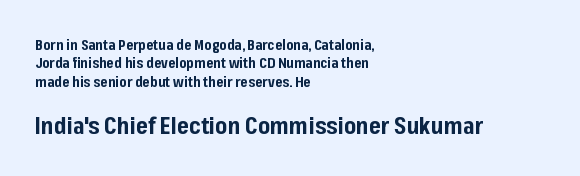
The leading is moderate, giving the passage an even texture. Caption: upper text group reduced, lower text group enlarged. How are the letters spaced? Ordinarily, with no added tracking. The compositor pushed each line to the left boundary. The font's upright variant was chosen for this text. Bare-footed words on every line.
